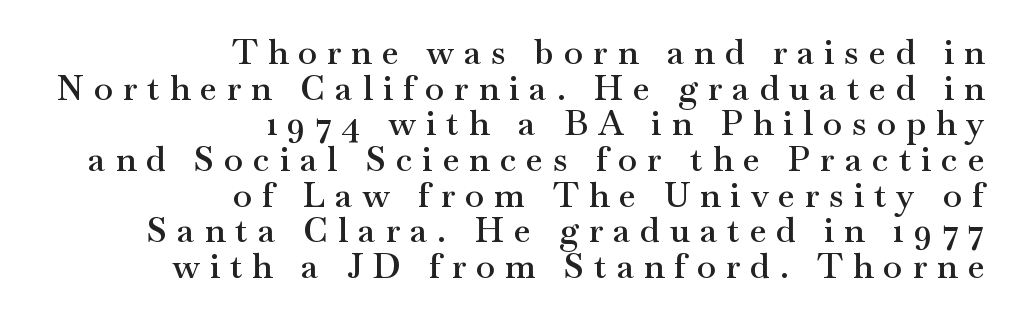
Q: Is the text bold? A: Semi-bold.
Q: Is the text italic (slanted)? A: No, it is upright.
Q: Is the typeface a serif or a sans-serif typeface? A: Serif.
Q: Is the text underlined? A: No.
Q: How is the paragraph aligned? A: Right-aligned.
Q: Is the spacing between letters normal or unusually wide? A: Unusually wide.
Q: Is the spacing between lines tight, normal or loose? A: Tight.
Q: Width (condensed, normal, or wide)? A: Wide.
Q: Stroke contrast? A: Medium.
Q: x-height? A: Small.
Q: Monospaced? A: No.
